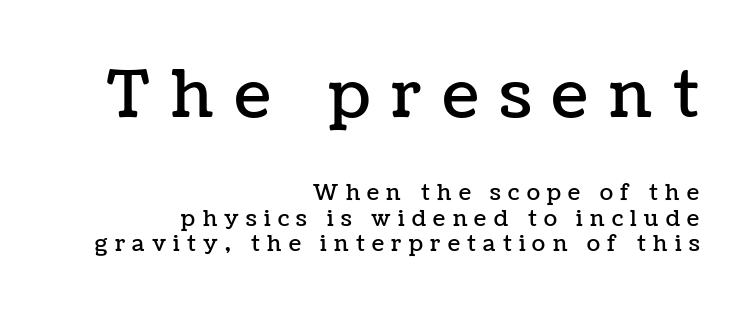
The image shows 65 px text type, upright; set right-aligned, line spacing 1.16x, unusually wide letter spacing (+0.33 em), not underlined; the first (top) block is 2.95x larger; low stroke contrast and a medium x-height.
